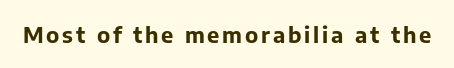
{"italic": "no", "bold": "yes", "underline": "no", "glyph_px": 22}
